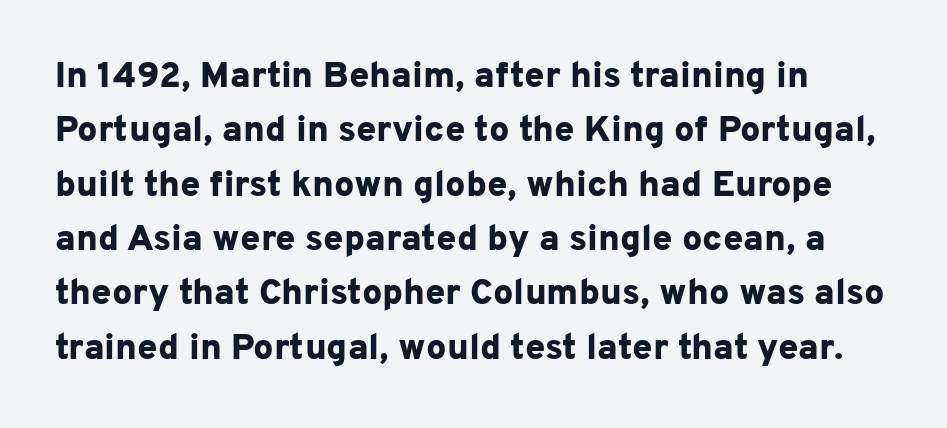
The horizontal fit of the characters is conventional and even. Summary of weight: heavy, a full bold. Regarding serifs, this sample does without them. The strip under each line holds only bare page. What's the leading like? Ordinary, nothing unusual. Italic? Not at all — the glyphs are vertical.
